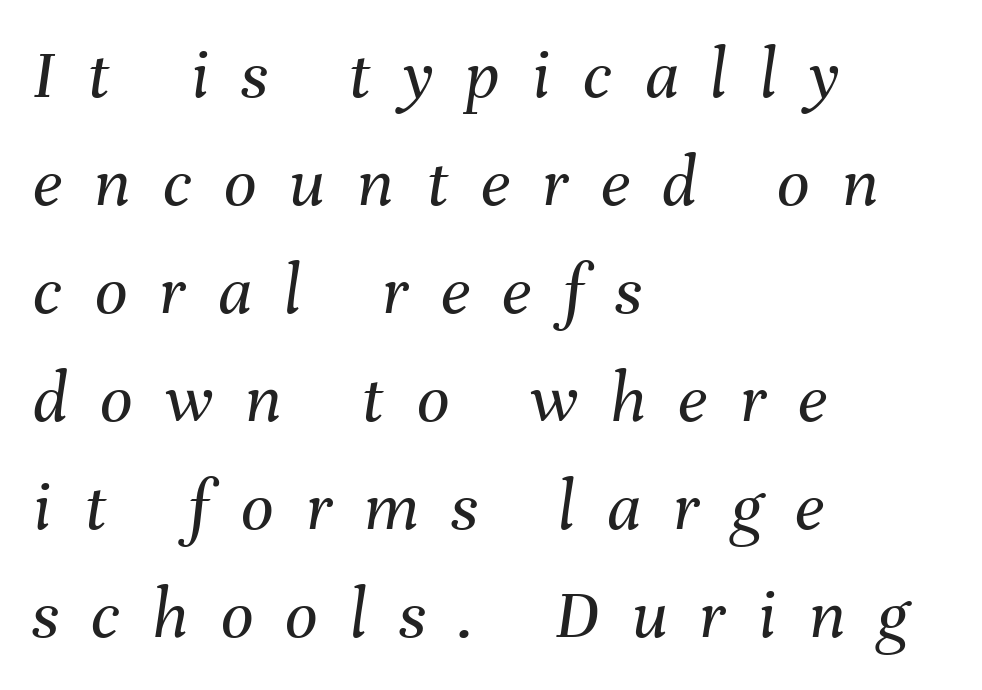
{"italic": "yes", "lean": "right", "slant_degrees": 8, "bold": "no", "weight": "regular", "width": "normal", "stroke_contrast": "medium", "x_height": "medium", "monospaced": "no", "underline": "no", "align": "left", "line_spacing": "normal", "line_spacing_ratio": 1.5, "letter_spacing": "wide", "letter_spacing_em": 0.45, "glyph_px": 72}
